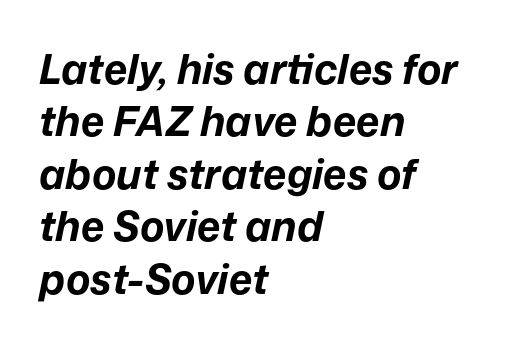
Here the designer chose a conventional face with non-uniform glyph widths. Line starts are locked; line ends wander. Whoever set this chose a conventional vertical rhythm. Nothing unusual about the tracking: characters are spaced as the font intends.
